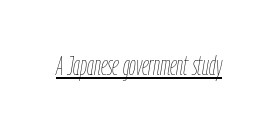
This rendering features underlined lettering. Does extra space separate the letters? No, they use regular spacing. Vertical stems look standard width or narrower in stroke. Compared with ordinary roman type, these characters are visibly tilted.
